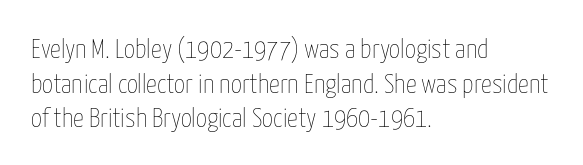
The image shows 27 px text type, upright; set left-aligned, normal line spacing (1.28x), normal letter spacing, not underlined.
